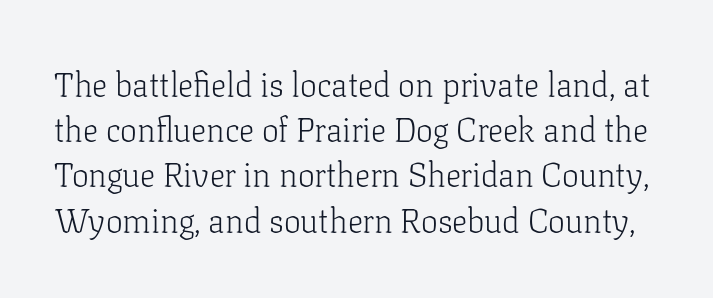
Q: Is the text bold? A: No.
Q: Is the text italic (slanted)? A: No, it is upright.
Q: Is the typeface a serif or a sans-serif typeface? A: Serif.
Q: Is the text underlined? A: No.
Q: Is the spacing between letters normal or unusually wide? A: Normal.
Q: Is the spacing between lines tight, normal or loose? A: Normal.
Q: Width (condensed, normal, or wide)? A: Normal.
Q: Stroke contrast? A: Low.
Q: x-height? A: Medium.
Q: Monospaced? A: No.
